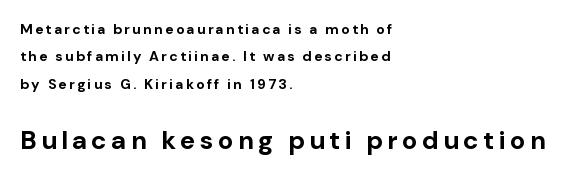
The letters stand upright; this is a roman face. Of the two passages, the one underneath uses the larger point size. The passage shown is not underscored anywhere. Layout note: lines flush left. Stroke thickness is high; the sample reads as a true bold. How would I describe the line gaps? Wide and relaxed.
